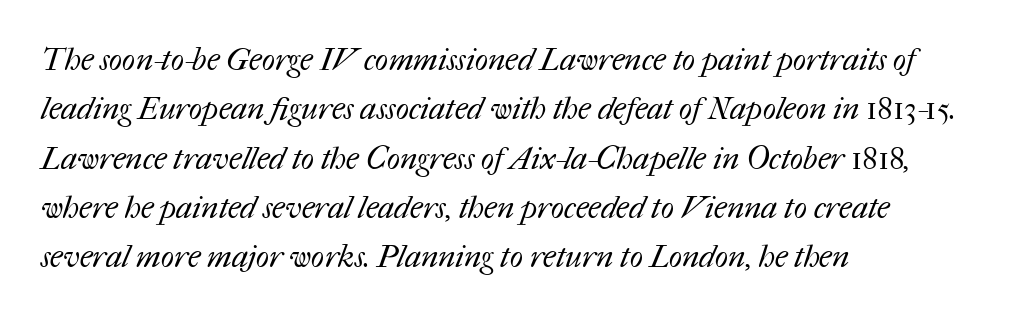
{"bold": "no", "weight": "regular", "width": "normal", "stroke_contrast": "medium", "x_height": "medium", "monospaced": "no", "underline": "no", "align": "left", "line_spacing": "normal", "line_spacing_ratio": 1.59, "letter_spacing": "normal", "letter_spacing_em": 0.0, "glyph_px": 31}
